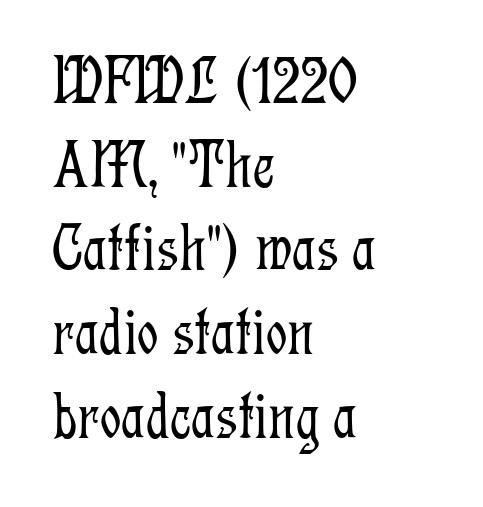
The image shows 67 px light, condensed serif type, upright; set left-aligned, normal line spacing (1.25x), normal letter spacing, not underlined; low stroke contrast and a medium x-height.
